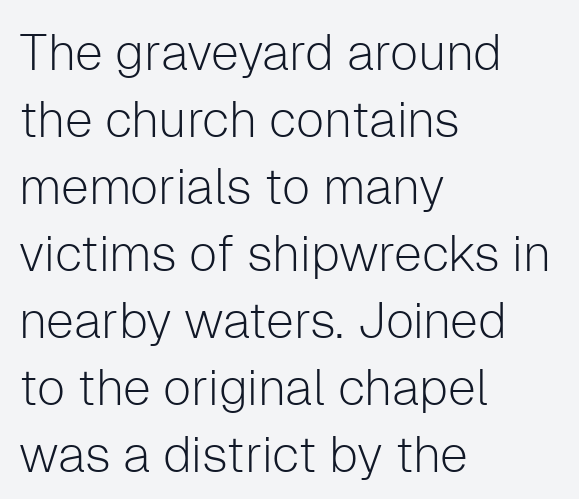
{"serif": "no", "italic": "no", "bold": "no", "weight": "light", "width": "normal", "stroke_contrast": "low", "x_height": "medium", "monospaced": "no", "underline": "no", "align": "left", "line_spacing": "normal", "line_spacing_ratio": 1.34, "letter_spacing": "normal", "letter_spacing_em": 0.0, "glyph_px": 50}
